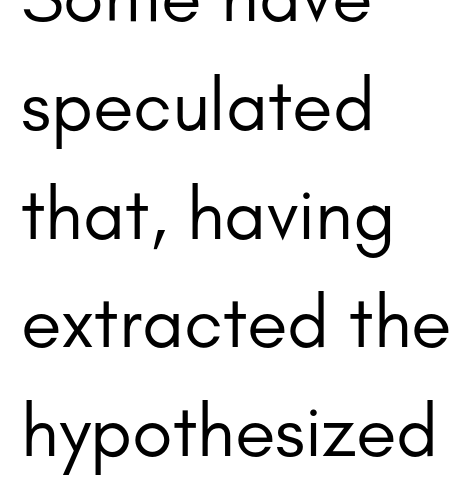
Q: Is the text bold? A: No.
Q: Is the text italic (slanted)? A: No, it is upright.
Q: Is the typeface a serif or a sans-serif typeface? A: Sans-serif.
Q: Is the text underlined? A: No.
Q: How is the paragraph aligned? A: Left-aligned.
Q: Is the spacing between letters normal or unusually wide? A: Normal.
Q: Is the spacing between lines tight, normal or loose? A: Normal.
Q: Width (condensed, normal, or wide)? A: Normal.
Q: Stroke contrast? A: Low.
Q: x-height? A: Small.
Q: Monospaced? A: No.
